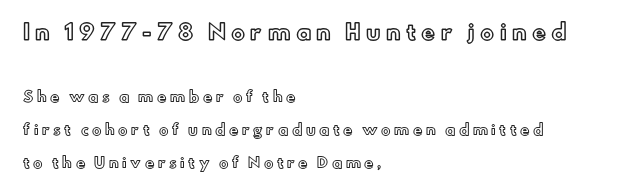
The image shows 21 px text type, upright; set left-aligned, loose line spacing (2.37x), unusually wide letter spacing (+0.25 em), not underlined; the first (top) block is 1.5x larger.
